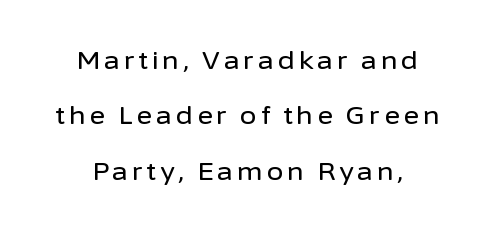
Does the leading feel generous? Absolutely, it's lavish. In terms of posture, this sample is upright. Underline: absent. The lines in this sample share a center point and differ in where they start and stop.
